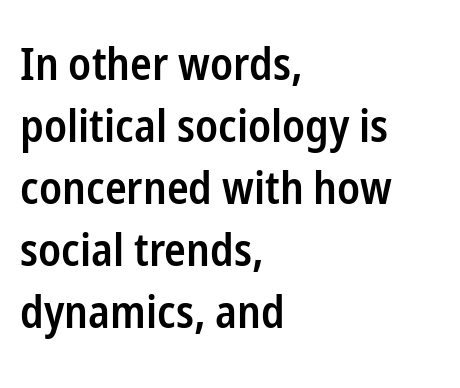
What stands out about the letter spacing? Nothing — it is the standard amount. The rag falls on the right side of this text block. The font's upright variant was chosen for this text. In terms of weight, the rendering is demibold, just under bold. Rows of type keep a routine distance in the vertical direction.
